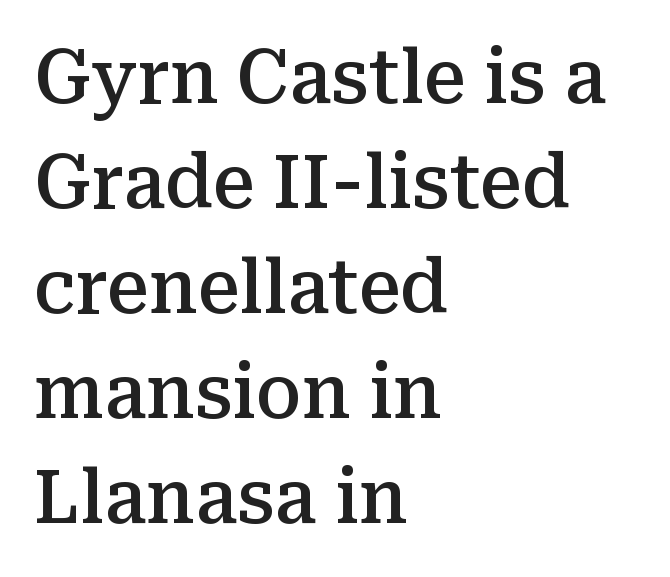
Stems and bowls a touch heavier than normal — semibold. A typesetter would call this proportional, since set widths differ per character. The rag falls on the right side of this text block. These lines were composed using upright roman letters.
